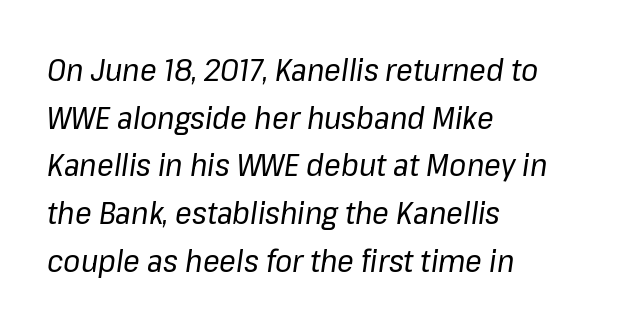
The image shows 31 px regular-weight type, italic (leaning right); set left-aligned, normal line spacing (1.54x), normal letter spacing, not underlined; low stroke contrast and a medium x-height.
